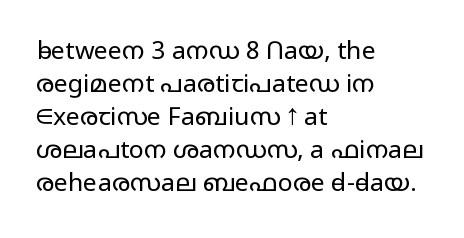
The image shows 25 px text type, upright; set left-aligned, normal line spacing (1.32x), normal letter spacing, not underlined.
